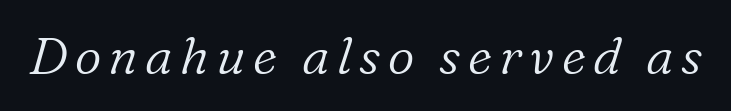
{"serif": "yes", "italic": "yes", "lean": "right", "slant_degrees": 16, "bold": "no", "weight": "light", "width": "normal", "stroke_contrast": "low", "x_height": "medium", "monospaced": "no", "underline": "no", "glyph_px": 52}
